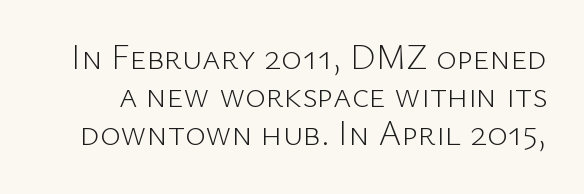
Q: Is the text bold? A: No.
Q: Is the text italic (slanted)? A: No, it is upright.
Q: Is the typeface a serif or a sans-serif typeface? A: Sans-serif.
Q: Is the text underlined? A: No.
Q: Is the spacing between letters normal or unusually wide? A: Normal.
Q: Is the spacing between lines tight, normal or loose? A: Tight.
Q: Width (condensed, normal, or wide)? A: Normal.
Q: Stroke contrast? A: Low.
Q: x-height? A: Medium.
Q: Monospaced? A: No.
